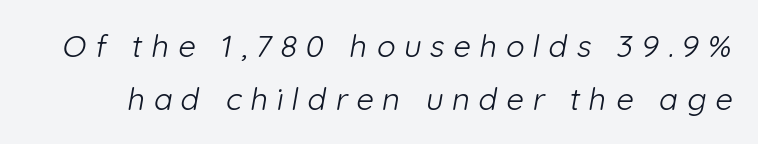
The image shows 31 px light sans-serif type; set normal line spacing (1.7x), unusually wide letter spacing (+0.28 em), not underlined; low stroke contrast and a medium x-height.
